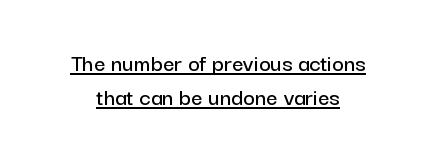
The font's upright variant was chosen for this text. The paragraph has two soft edges and a firm central axis. Nothing unusual about the tracking: characters are spaced as the font intends. Does the leading feel generous? No, just average.
